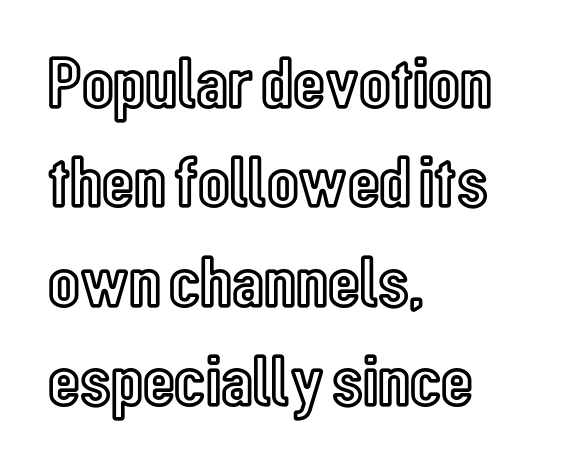
Honestly, the letter spacing is just normal — you wouldn't notice it. Alignment: flush left. Compared with typical paragraphs, the rows here are spaced about the same. Quick note: underline off. Think of a printed novel: that variable character pitch is what you see here.
